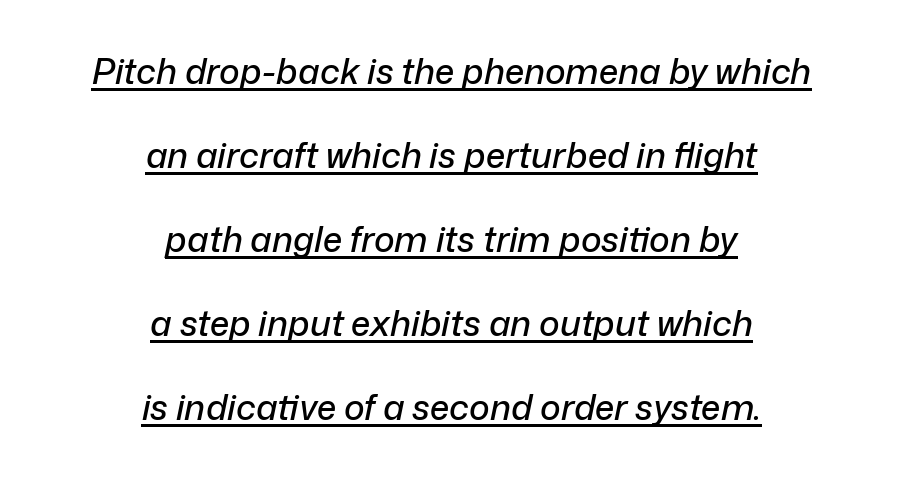
{"italic": "yes", "lean": "right", "slant_degrees": 12, "width": "normal", "stroke_contrast": "low", "x_height": "medium", "monospaced": "no", "underline": "yes", "align": "center", "line_spacing": "loose", "line_spacing_ratio": 2.4, "letter_spacing": "normal", "letter_spacing_em": 0.0, "glyph_px": 35}
